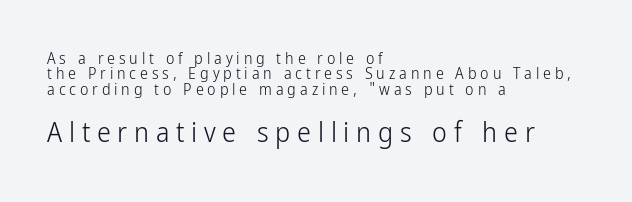
Q: Is the text bold? A: No.
Q: Is the text italic (slanted)? A: No, it is upright.
Q: Is the typeface a serif or a sans-serif typeface? A: Sans-serif.
Q: Is the text underlined? A: No.
Q: How is the paragraph aligned? A: Left-aligned.
Q: Is the spacing between letters normal or unusually wide? A: Unusually wide.
Q: Is the spacing between lines tight, normal or loose? A: Tight.
Q: Which block of text is set in a larger size, the first (top) or the second (bottom)? A: The second (bottom) one.
Q: Width (condensed, normal, or wide)? A: Condensed.
Q: Stroke contrast? A: Low.
Q: x-height? A: Medium.
Q: Monospaced? A: No.
